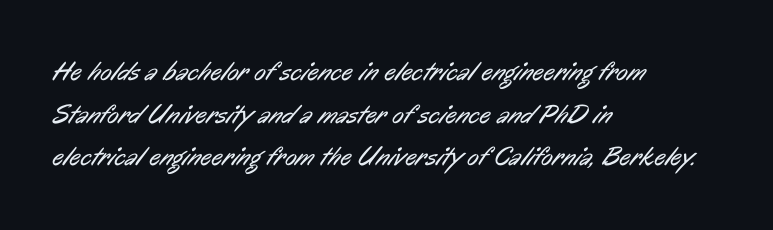
Q: Is the text bold? A: No.
Q: Is the text underlined? A: No.
Q: How is the paragraph aligned? A: Left-aligned.
Q: Is the spacing between letters normal or unusually wide? A: Normal.
Q: Is the spacing between lines tight, normal or loose? A: Normal.
